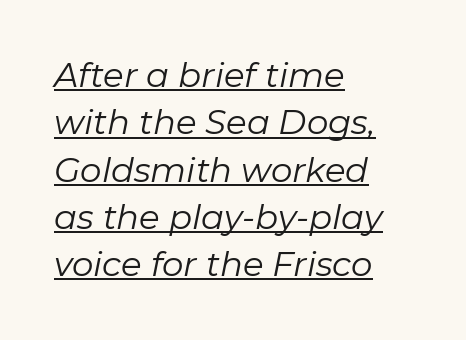
Q: Is the text bold? A: No.
Q: Is the text italic (slanted)? A: Yes, it leans right by about 11 degrees.
Q: Is the text underlined? A: Yes.
Q: How is the paragraph aligned? A: Left-aligned.
Q: Is the spacing between letters normal or unusually wide? A: Normal.
Q: Is the spacing between lines tight, normal or loose? A: Normal.
Q: Width (condensed, normal, or wide)? A: Normal.
Q: Stroke contrast? A: Low.
Q: x-height? A: Medium.
Q: Monospaced? A: No.
